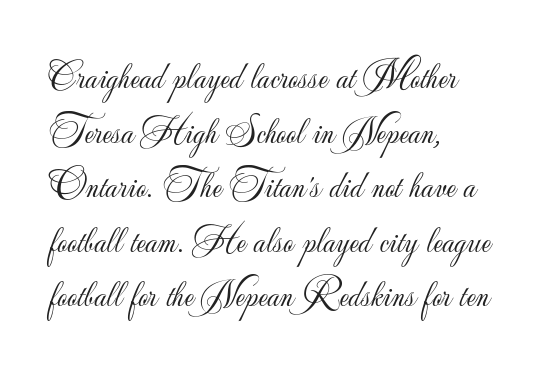
The image shows 39 px light sans-serif type; set left-aligned, normal line spacing (1.4x), normal letter spacing, not underlined; low stroke contrast and a small x-height.
